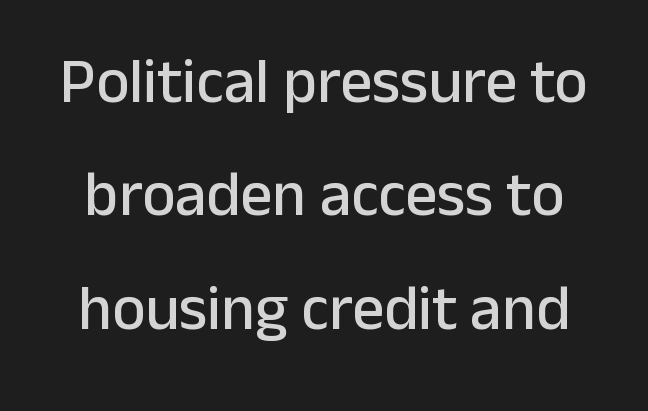
Q: Is the text italic (slanted)? A: No, it is upright.
Q: Is the typeface a serif or a sans-serif typeface? A: Sans-serif.
Q: Is the text underlined? A: No.
Q: Is the spacing between letters normal or unusually wide? A: Normal.
Q: Width (condensed, normal, or wide)? A: Normal.
Q: Stroke contrast? A: Low.
Q: x-height? A: Medium.
Q: Monospaced? A: No.
